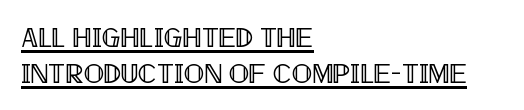
{"italic": "no", "underline": "yes", "align": "left", "line_spacing": "normal", "line_spacing_ratio": 1.32, "letter_spacing": "normal", "letter_spacing_em": 0.0, "glyph_px": 27}
